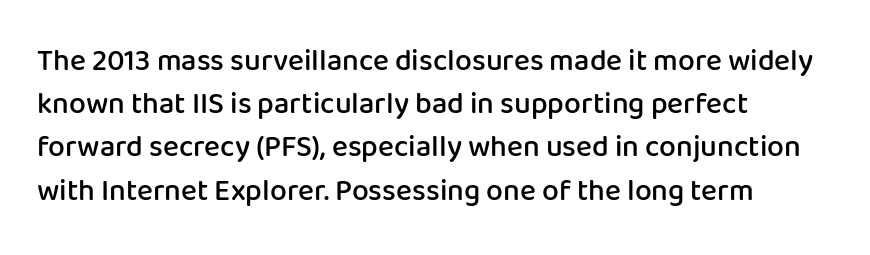
Unmarked baselines from the first word to the last. Proportional: the letters do not fall into vertical columns. Quick note: interline space is typical. The type family on display is of the sans-serif kind. The tracking reads as untouched default to a designer's eye.
